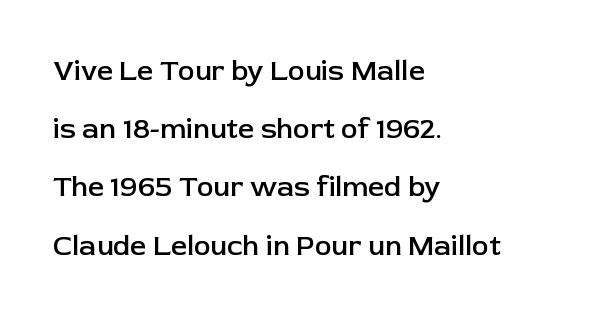
{"serif": "no", "italic": "no", "bold": "semi", "weight": "semibold", "width": "normal", "stroke_contrast": "low", "x_height": "medium", "monospaced": "no", "underline": "no", "align": "left", "line_spacing": "loose", "line_spacing_ratio": 2.08, "letter_spacing": "normal", "letter_spacing_em": 0.0, "glyph_px": 28}
